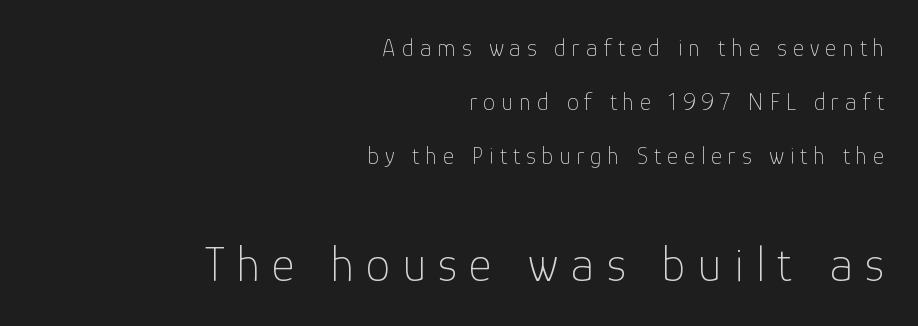
{"serif": "no", "italic": "no", "bold": "no", "weight": "thin", "width": "normal", "stroke_contrast": "low", "x_height": "medium", "monospaced": "no", "underline": "no", "align": "right", "line_spacing": "loose", "line_spacing_ratio": 2.26, "letter_spacing": "wide", "letter_spacing_em": 0.25, "larger_block": "second", "size_ratio": 2.04, "glyph_px": 49}
